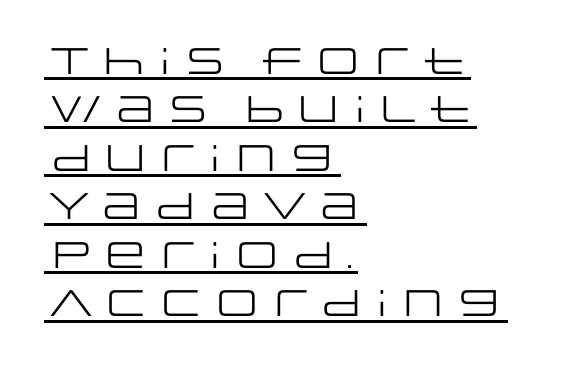
The image shows 37 px regular-weight, wide sans-serif type, upright; set left-aligned, normal line spacing (1.31x), normal letter spacing, underlined; low stroke contrast and a large x-height.
